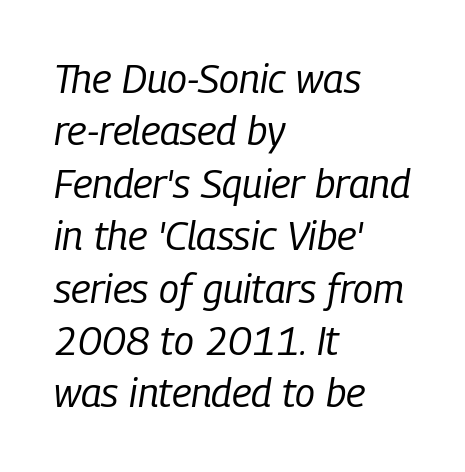
Heft: none added — not bold. Is the letter spacing exaggerated? No — it looks like the ordinary default. The lines are quadded left. Horizontal bands of white between lines are of average thickness. The passage shown leans; its letterforms are oblique.
